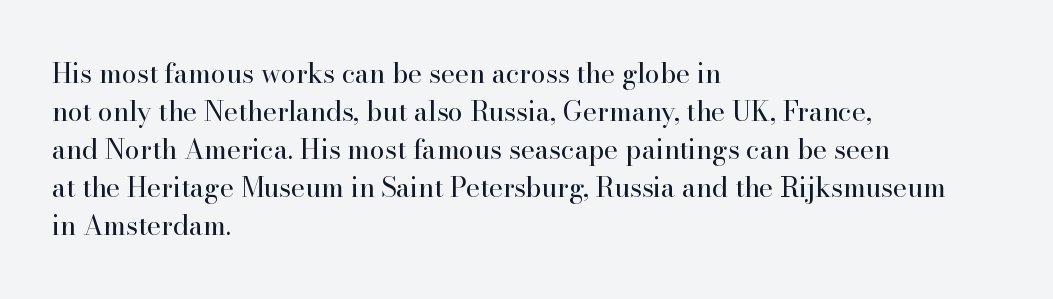
The designer left line spacing at the default. A classic flush-left, rag-right setting is used for this passage. The font sits on the lighter half of the weight spectrum, regular included. The letters stand straight up with perfectly vertical stems. No word sits above an underline.
